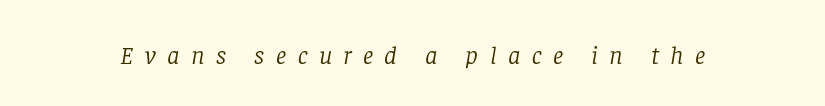
The image shows 26 px text type, italic (leaning right); set unusually wide letter spacing (+0.44 em), not underlined.
